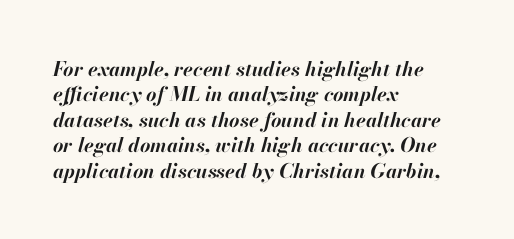
In terms of weight, the rendering is a true, heavy bold. The whole block is typeset with a tilt. What stands out about the letter spacing? Nothing — it is the standard amount. Every row of glyphs begins at an identical x-position on the left.
